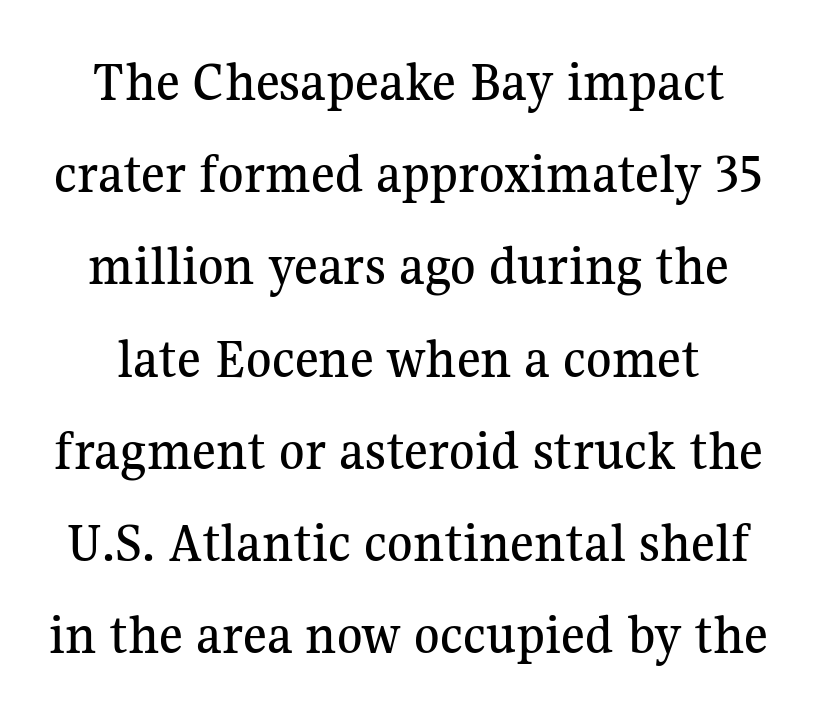
Each row of text sits above clean, open space. Nope, not italic — everything's standing straight. Compared with typical body copy, the letter spacing here is the same. These lines are rendered in a variable-pitch font. Is this a sans? No — the strokes have serifs. Vertically, the passage feels balanced, rows spaced as you'd expect.
